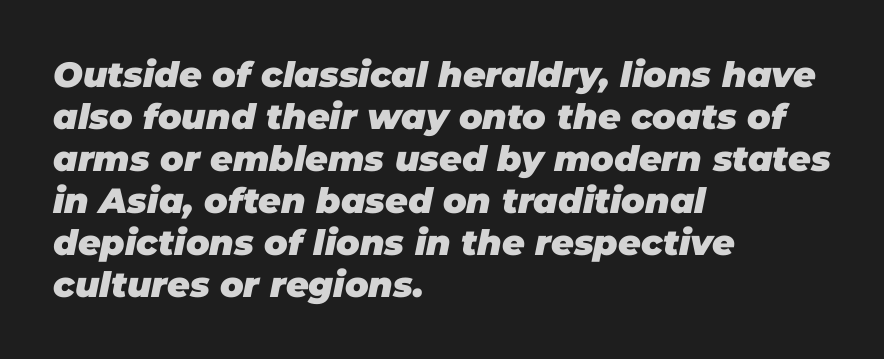
The rendering uses a bold face; every stroke is thick and dark. Beneath every word, the page is bare. The rendering keeps characters at their native spacing. Which margin do the lines hug? The left one — the right edge is uneven. It's the slanting kind of type. This sample has the flowing, uneven cadence of proportional lettering.
